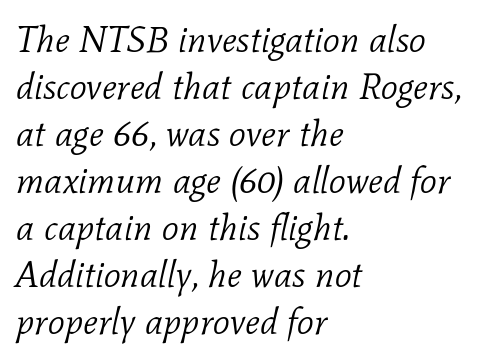
Every character sits at an angle, as italics do. Small tapered or slab feet sit at the stroke ends, so this counts as serif. Just letters on the line, the space beneath them empty. Regular leading. This sample uses plain, unmodified letter spacing. Which margin do the lines hug? The left one — the right edge is uneven.
